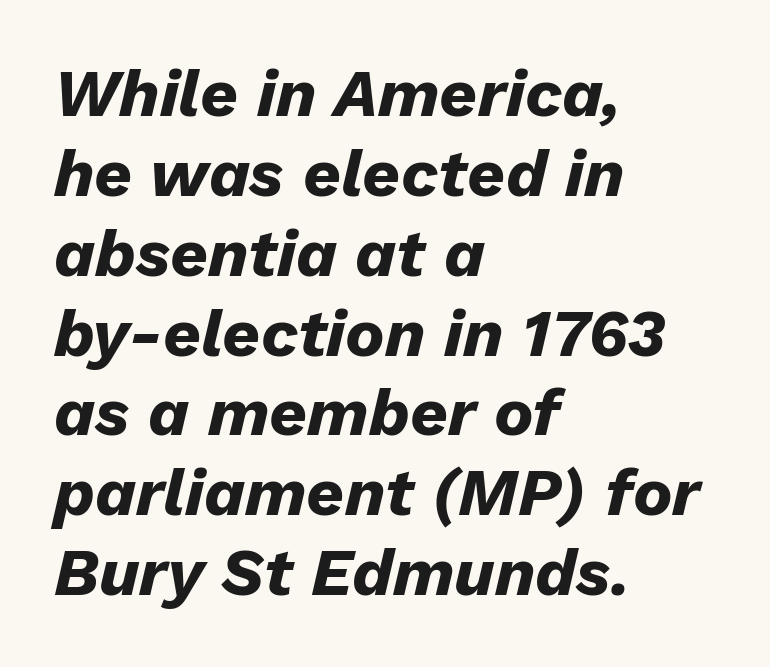
Quick note: italic. The paragraph has a hard left edge and a soft right edge. Here the designer chose a conventional face with non-uniform glyph widths. Does the weight exceed regular? Yes, all the way to bold.
